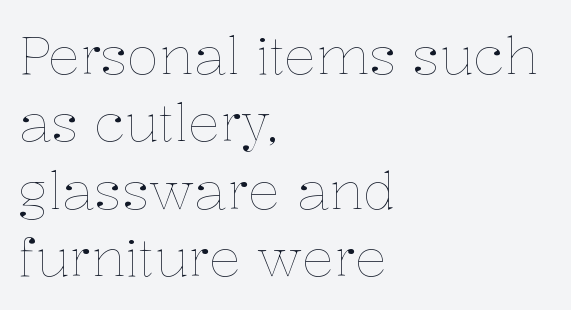
What's the leading like? Ordinary, nothing unusual. The characters are drawn with everyday or finer stroke widths. Glyph-to-glyph distance matches everyday printed text. Alignment: flush left. The glyphs are unaccompanied by any horizontal stroke below them.
